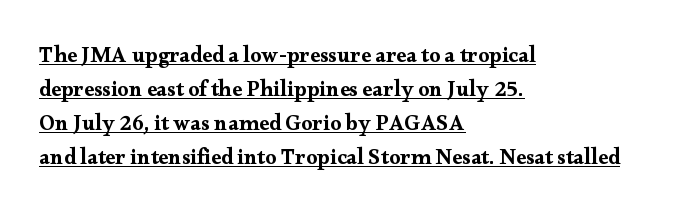
The image shows 22 px text type, upright; set left-aligned, normal line spacing (1.55x), normal letter spacing, underlined.
